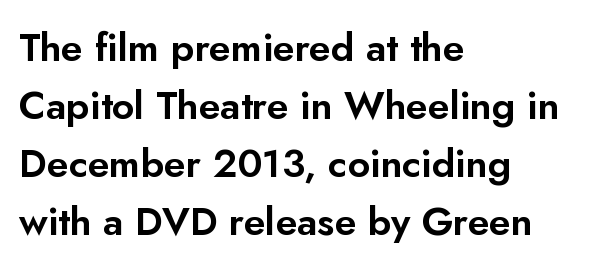
The image shows 39 px sans-serif type, upright; set left-aligned, normal line spacing (1.49x), normal letter spacing, not underlined; low stroke contrast and a small x-height.
